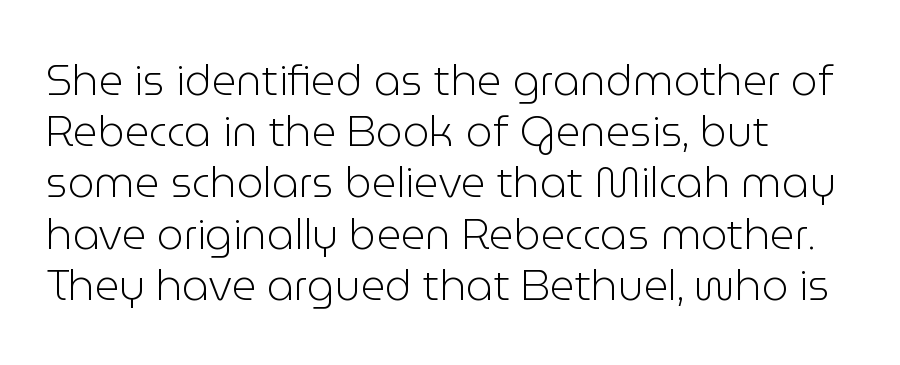
{"serif": "no", "italic": "no", "bold": "no", "weight": "light", "width": "normal", "stroke_contrast": "low", "x_height": "medium", "monospaced": "no", "underline": "no", "align": "left", "line_spacing_ratio": 1.22, "letter_spacing": "normal", "letter_spacing_em": 0.0, "glyph_px": 42}
